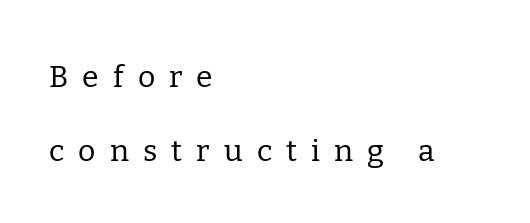
Q: Is the text bold? A: No.
Q: Is the text italic (slanted)? A: No, it is upright.
Q: Is the typeface a serif or a sans-serif typeface? A: Serif.
Q: Is the text underlined? A: No.
Q: How is the paragraph aligned? A: Left-aligned.
Q: Is the spacing between letters normal or unusually wide? A: Unusually wide.
Q: Is the spacing between lines tight, normal or loose? A: Loose.
Q: Width (condensed, normal, or wide)? A: Normal.
Q: Stroke contrast? A: Low.
Q: x-height? A: Medium.
Q: Monospaced? A: No.
